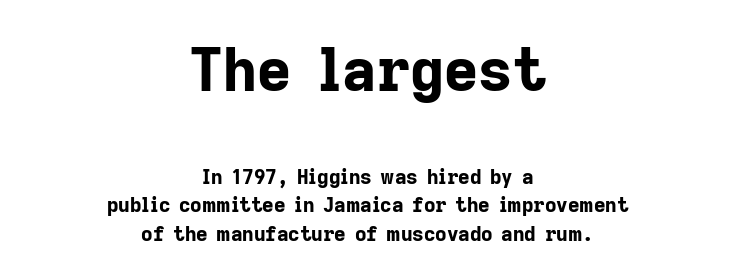
Q: Is the text bold? A: Yes.
Q: Is the text italic (slanted)? A: No, it is upright.
Q: Is the typeface a serif or a sans-serif typeface? A: Sans-serif.
Q: Is the text underlined? A: No.
Q: How is the paragraph aligned? A: Centered.
Q: Is the spacing between letters normal or unusually wide? A: Normal.
Q: Is the spacing between lines tight, normal or loose? A: Normal.
Q: Which block of text is set in a larger size, the first (top) or the second (bottom)? A: The first (top) one.
Q: Width (condensed, normal, or wide)? A: Normal.
Q: Stroke contrast? A: Low.
Q: x-height? A: Medium.
Q: Monospaced? A: No.
